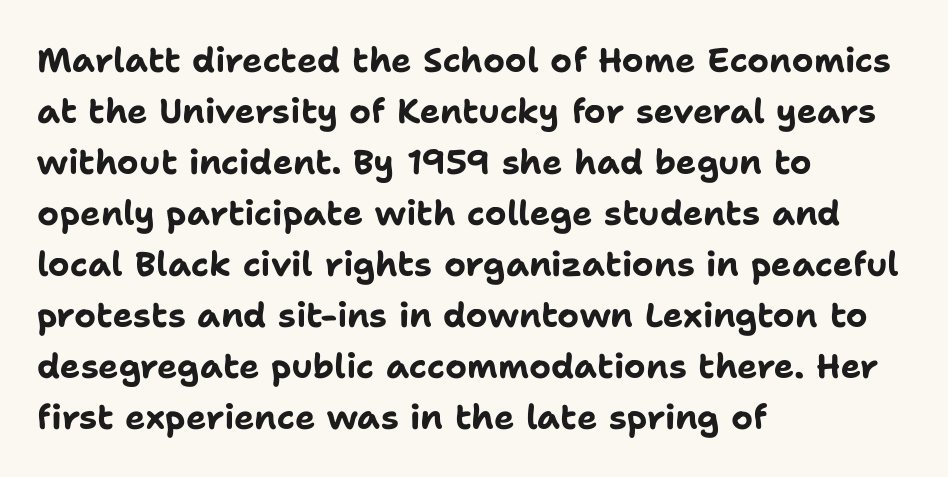
{"serif": "no", "italic": "no", "bold": "yes", "weight": "bold", "width": "normal", "stroke_contrast": "low", "x_height": "medium", "monospaced": "no", "underline": "no", "align": "left", "line_spacing": "normal", "line_spacing_ratio": 1.5, "letter_spacing": "normal", "letter_spacing_em": 0.0, "glyph_px": 34}
